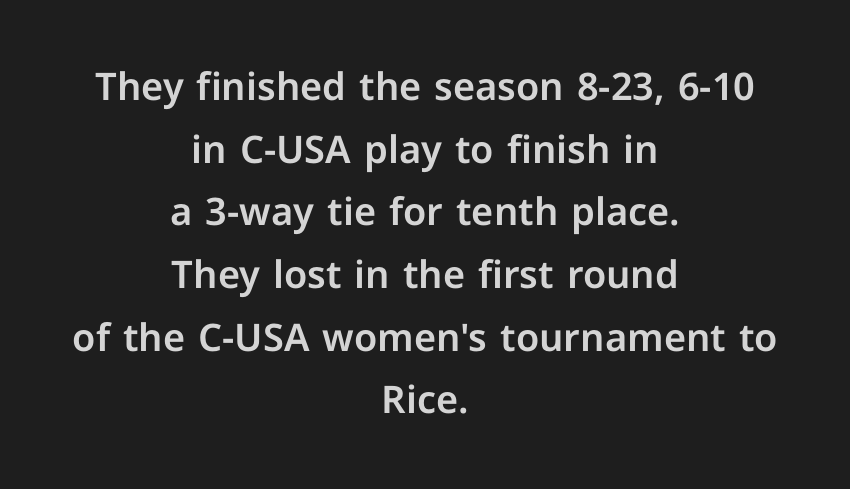
Here the designer chose a conventional face with non-uniform glyph widths. Normally led — the rows are evenly, conventionally spaced. Reading down the block, each line starts at a different indent, mirrored at its end. Does extra space separate the letters? No, they use regular spacing.
